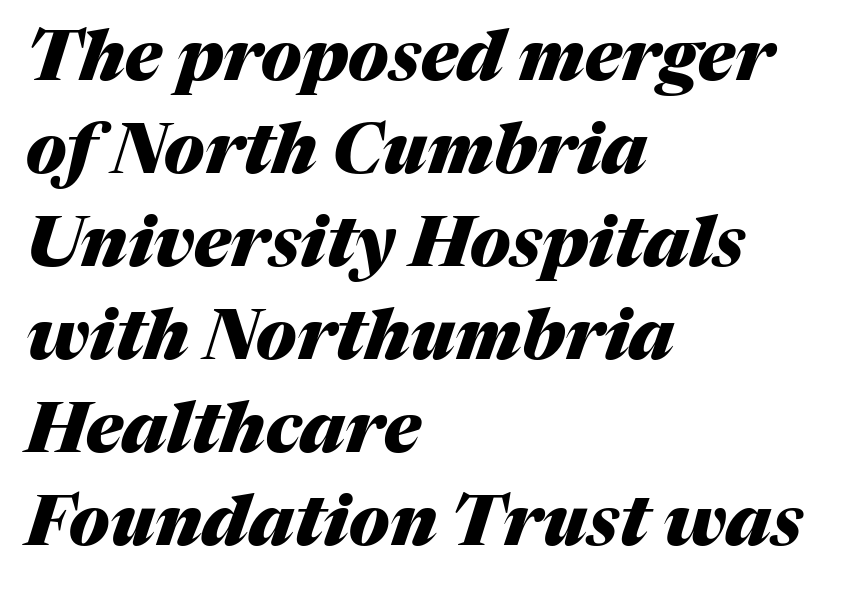
{"italic": "yes", "lean": "right", "slant_degrees": 17, "bold": "yes", "weight": "heavy", "width": "normal", "stroke_contrast": "medium", "x_height": "medium", "monospaced": "no", "underline": "no", "align": "left", "line_spacing": "normal", "line_spacing_ratio": 1.33, "letter_spacing": "normal", "letter_spacing_em": 0.0, "glyph_px": 70}
